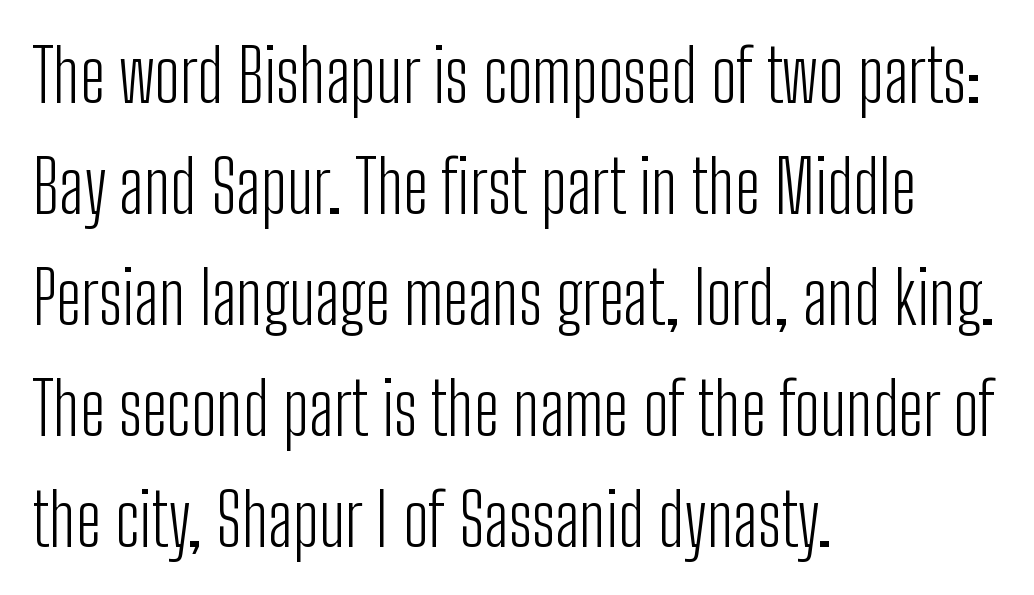
The image shows 72 px light, condensed sans-serif type, upright; set left-aligned, normal line spacing (1.54x), normal letter spacing, not underlined; low stroke contrast and a medium x-height.
